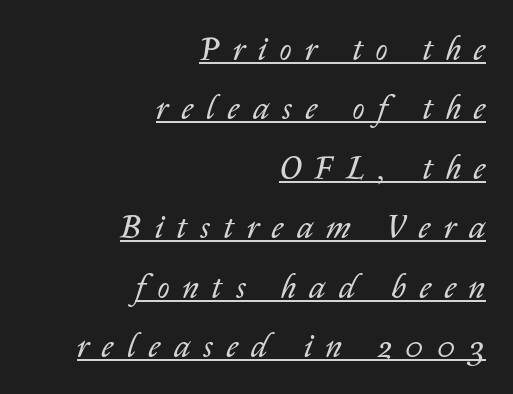
{"italic": "yes", "lean": "right", "slant_degrees": 14, "bold": "no", "weight": "regular", "width": "normal", "stroke_contrast": "low", "x_height": "medium", "monospaced": "no", "underline": "yes", "align": "right", "line_spacing_ratio": 1.8, "letter_spacing": "wide", "letter_spacing_em": 0.41, "glyph_px": 33}
